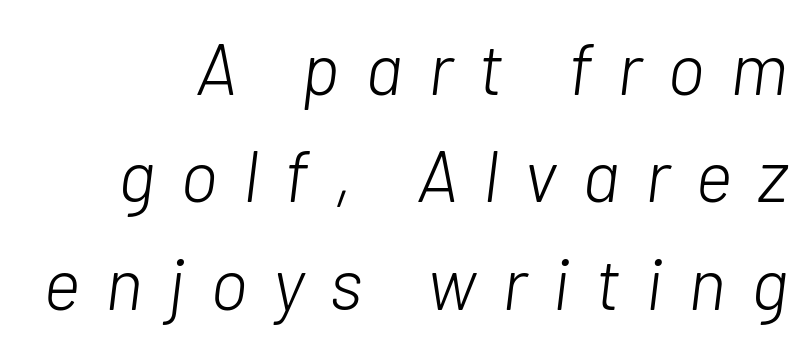
{"italic": "yes", "lean": "right", "slant_degrees": 7, "bold": "no", "weight": "light", "width": "normal", "stroke_contrast": "low", "x_height": "medium", "monospaced": "no", "underline": "no", "align": "right", "line_spacing": "normal", "line_spacing_ratio": 1.49, "letter_spacing": "wide", "letter_spacing_em": 0.35, "glyph_px": 72}
